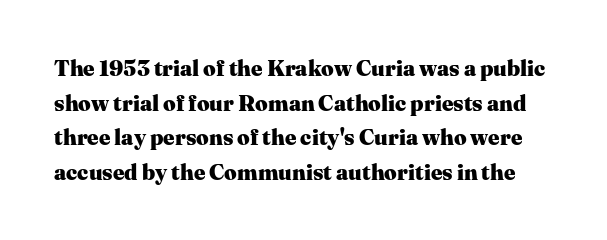
The image shows 22 px bold type, upright; set normal line spacing (1.57x), normal letter spacing, not underlined.
